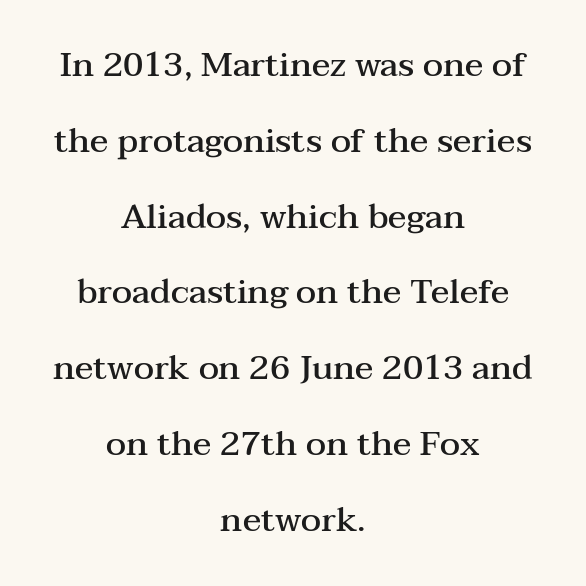
Caption: standard tracking, unaltered. Does the weight exceed regular? Yes, but only to semibold. Nope, not italic — everything's standing straight. The rendering shows small feet on the letterforms — a serif design. This block would shrink considerably if given ordinary leading; it's expanded now. A bare baseline throughout the passage.
